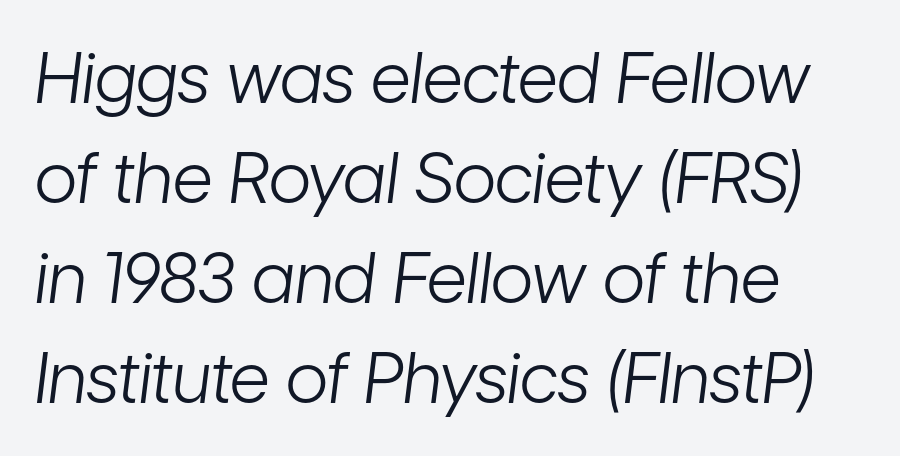
{"italic": "yes", "lean": "right", "slant_degrees": 7, "bold": "no", "weight": "light", "width": "condensed", "stroke_contrast": "low", "x_height": "medium", "monospaced": "no", "underline": "no", "align": "left", "line_spacing": "normal", "line_spacing_ratio": 1.43, "letter_spacing": "normal", "letter_spacing_em": 0.0, "glyph_px": 70}
